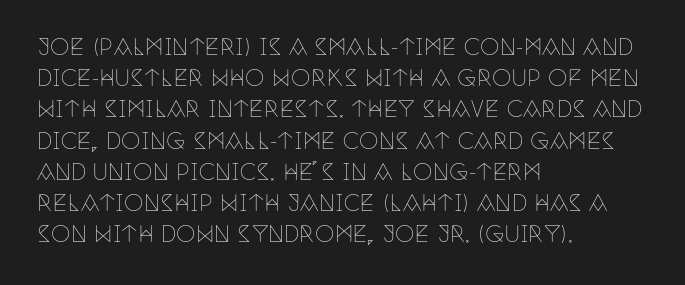
Q: Is the text bold? A: No.
Q: Is the text italic (slanted)? A: No, it is upright.
Q: Is the text underlined? A: No.
Q: How is the paragraph aligned? A: Left-aligned.
Q: Is the spacing between letters normal or unusually wide? A: Normal.
Q: Is the spacing between lines tight, normal or loose? A: Normal.
